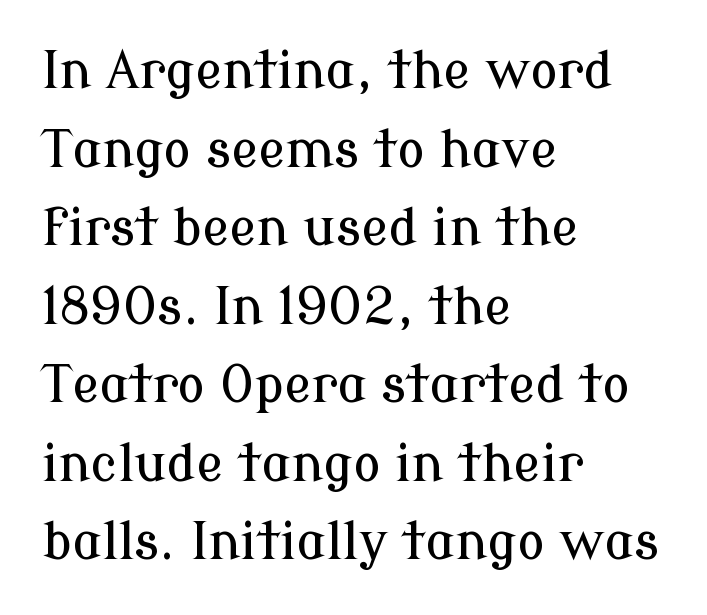
The image shows 51 px serif type, upright; set left-aligned, normal line spacing (1.54x), normal letter spacing, not underlined; low stroke contrast and a medium x-height.
